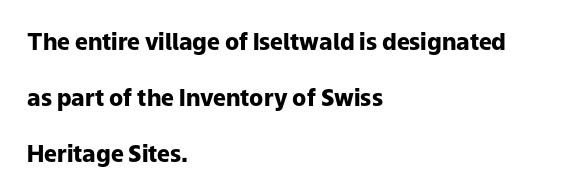
Q: Is the text bold? A: Yes.
Q: Is the text italic (slanted)? A: No, it is upright.
Q: Is the text underlined? A: No.
Q: How is the paragraph aligned? A: Left-aligned.
Q: Is the spacing between letters normal or unusually wide? A: Normal.
Q: Is the spacing between lines tight, normal or loose? A: Loose.
